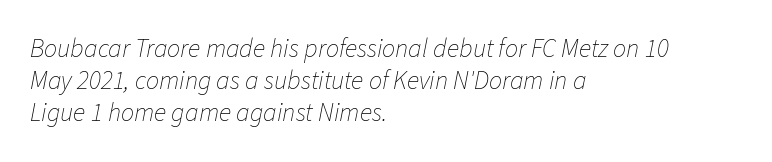
The line texture is even and compact thanks to regular tracking. If you drew a line through each stem, it would be angled. These lines stack with their left ends in a neat column. Check the space under the baseline: it is left empty.
